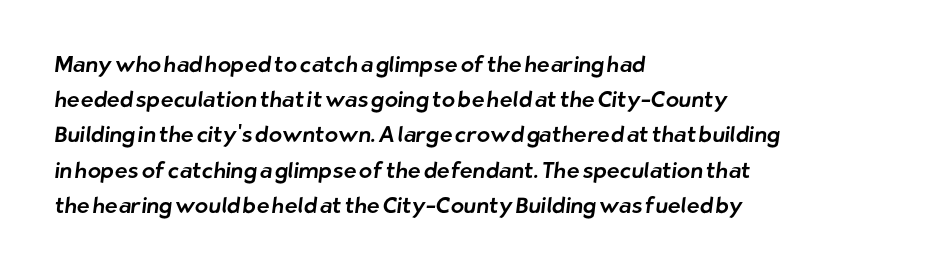
Default kerning and tracking; the words read as compact shapes. No word sits above an underline. This sample keeps an unexceptional amount of space between lines. Horizontal alignment here is leftward, the default for most running prose.
